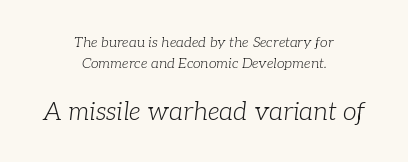
The image shows 25 px text type, italic (leaning right); set centered, normal line spacing (1.52x), normal letter spacing, not underlined; the second (bottom) block is 1.79x larger.
